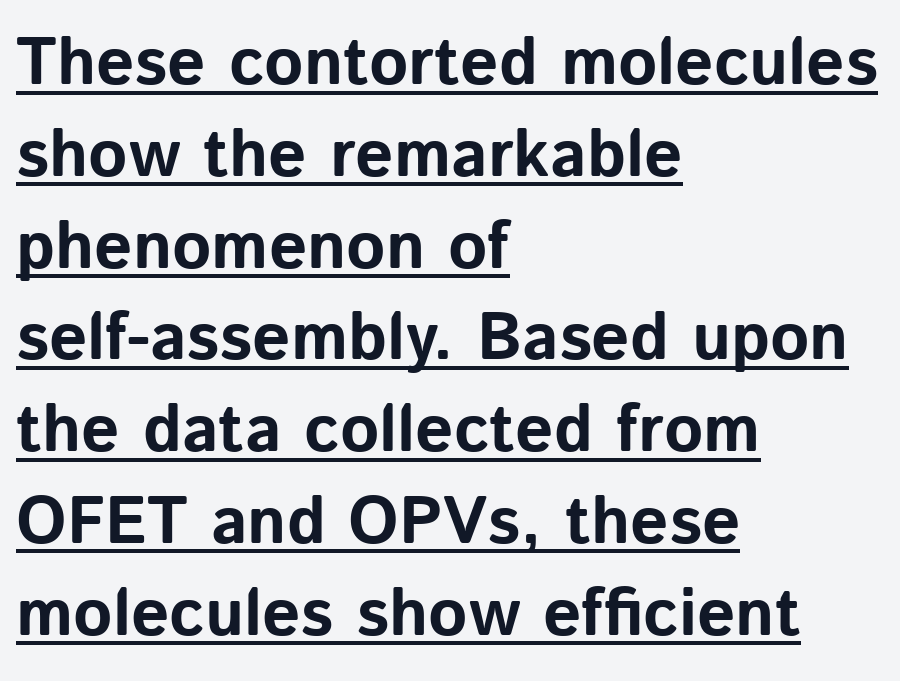
The image shows 67 px bold sans-serif type, upright; set left-aligned, normal line spacing (1.37x), normal letter spacing, underlined; low stroke contrast and a medium x-height.
